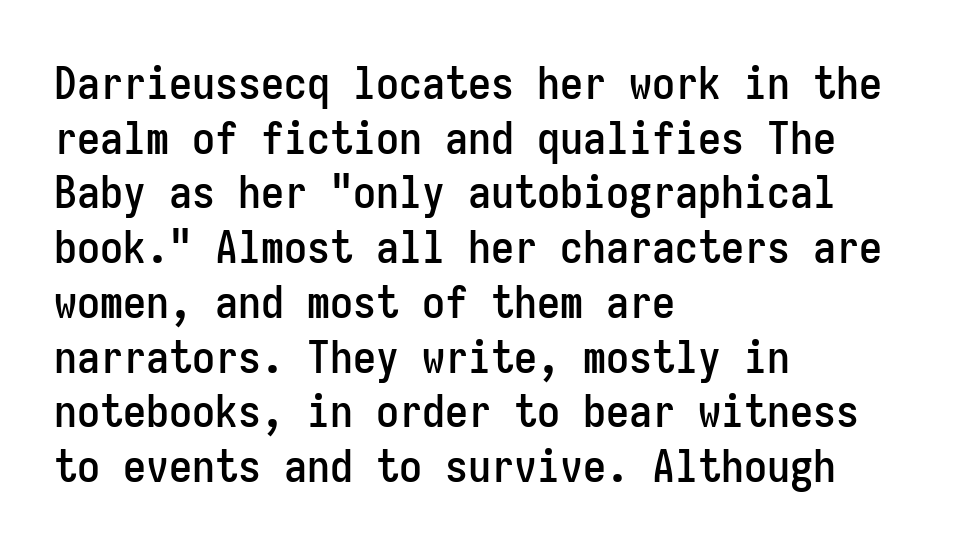
{"serif": "no", "italic": "no", "width": "condensed", "stroke_contrast": "low", "x_height": "medium", "monospaced": "yes", "underline": "no", "align": "left", "line_spacing_ratio": 1.19, "letter_spacing": "normal", "letter_spacing_em": 0.0, "glyph_px": 46}
